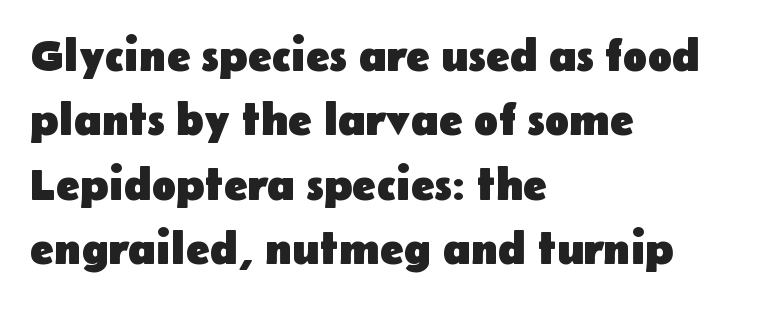
Grotesque or geometric, the face here clearly has no serifs. The face used here is proportionally spaced, like ordinary book or web type. This rendering features lettering with no underline. The axis of the letterforms is exactly vertical.
